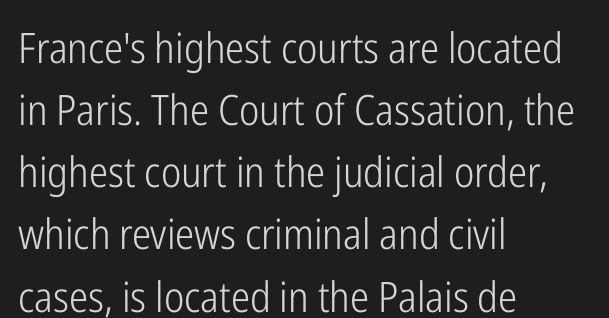
The words here are not underlined. Leading matches the norm, producing a regular column. What kind of face is this? One without serifs — a sans. These lines are set flush left with a ragged right edge. The lettering holds an erect, upright posture throughout.
